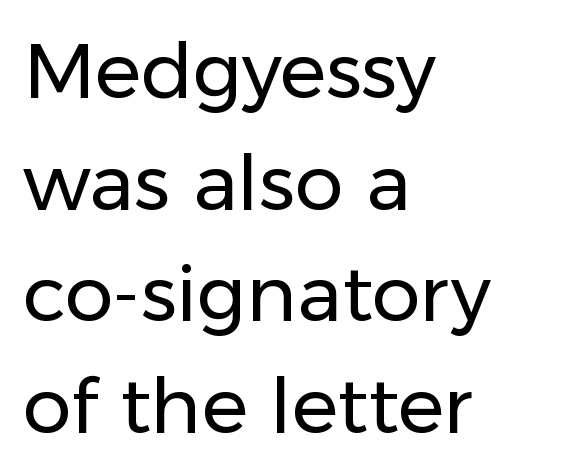
The image shows 77 px regular-weight sans-serif type, upright; set left-aligned, normal line spacing (1.45x), normal letter spacing, not underlined; low stroke contrast and a medium x-height.
